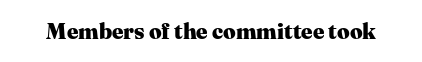
{"italic": "no", "bold": "yes", "underline": "no", "letter_spacing": "normal", "letter_spacing_em": 0.0, "glyph_px": 22}
